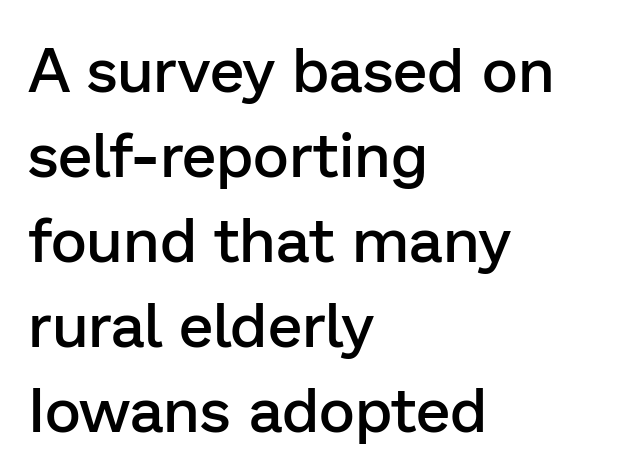
The image shows 62 px semibold sans-serif type, upright; set left-aligned, normal line spacing (1.37x), normal letter spacing, not underlined; low stroke contrast and a medium x-height.
